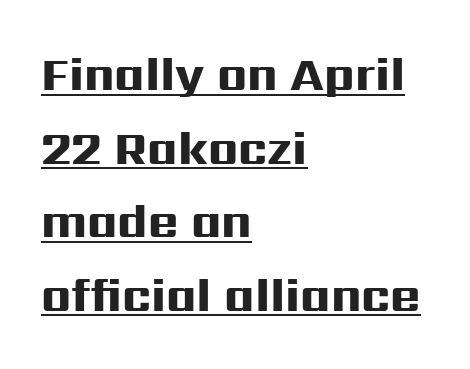
Q: Is the text bold? A: Yes.
Q: Is the text italic (slanted)? A: No, it is upright.
Q: Is the typeface a serif or a sans-serif typeface? A: Sans-serif.
Q: Is the text underlined? A: Yes.
Q: How is the paragraph aligned? A: Left-aligned.
Q: Is the spacing between letters normal or unusually wide? A: Normal.
Q: Is the spacing between lines tight, normal or loose? A: Normal.
Q: Width (condensed, normal, or wide)? A: Wide.
Q: Stroke contrast? A: High.
Q: x-height? A: Medium.
Q: Monospaced? A: No.
